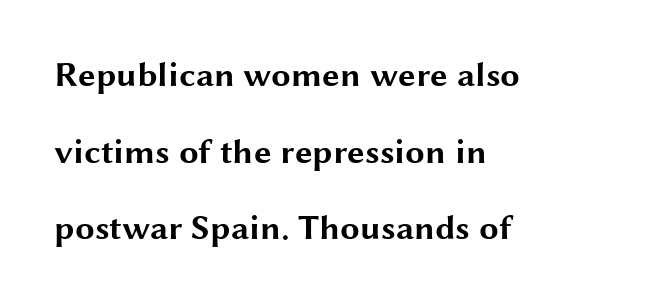
The letters are bold, with thick, heavy strokes. Nobody drew a line under any word here. The rendering uses natural spacing where letterforms have individual widths. You can tell it's not italic because the verticals are truly vertical. Check where the strokes stop: nothing finishes them off — pure sans.
